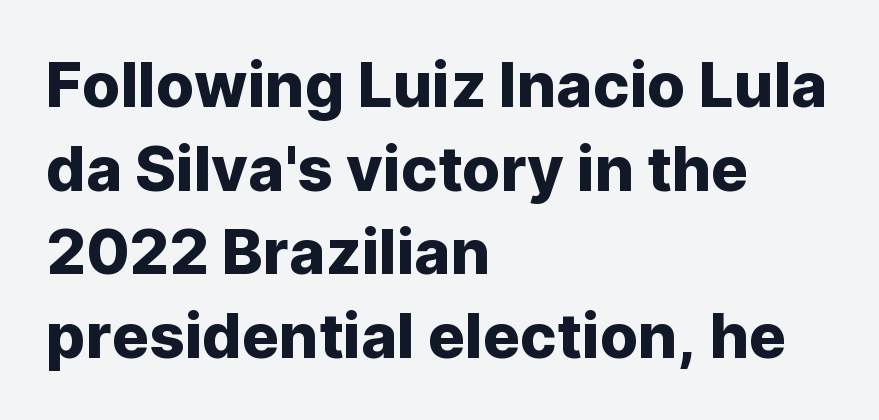
Q: Is the text italic (slanted)? A: No, it is upright.
Q: Is the typeface a serif or a sans-serif typeface? A: Sans-serif.
Q: Is the text underlined? A: No.
Q: How is the paragraph aligned? A: Left-aligned.
Q: Is the spacing between letters normal or unusually wide? A: Normal.
Q: Is the spacing between lines tight, normal or loose? A: Normal.
Q: Width (condensed, normal, or wide)? A: Normal.
Q: Stroke contrast? A: Low.
Q: x-height? A: Medium.
Q: Monospaced? A: No.
